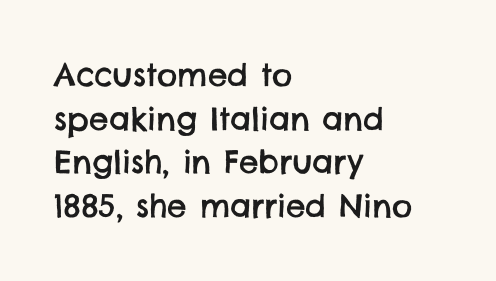
The image shows 31 px sans-serif type; set left-aligned, normal line spacing (1.41x), normal letter spacing, not underlined; low stroke contrast and a large x-height.
